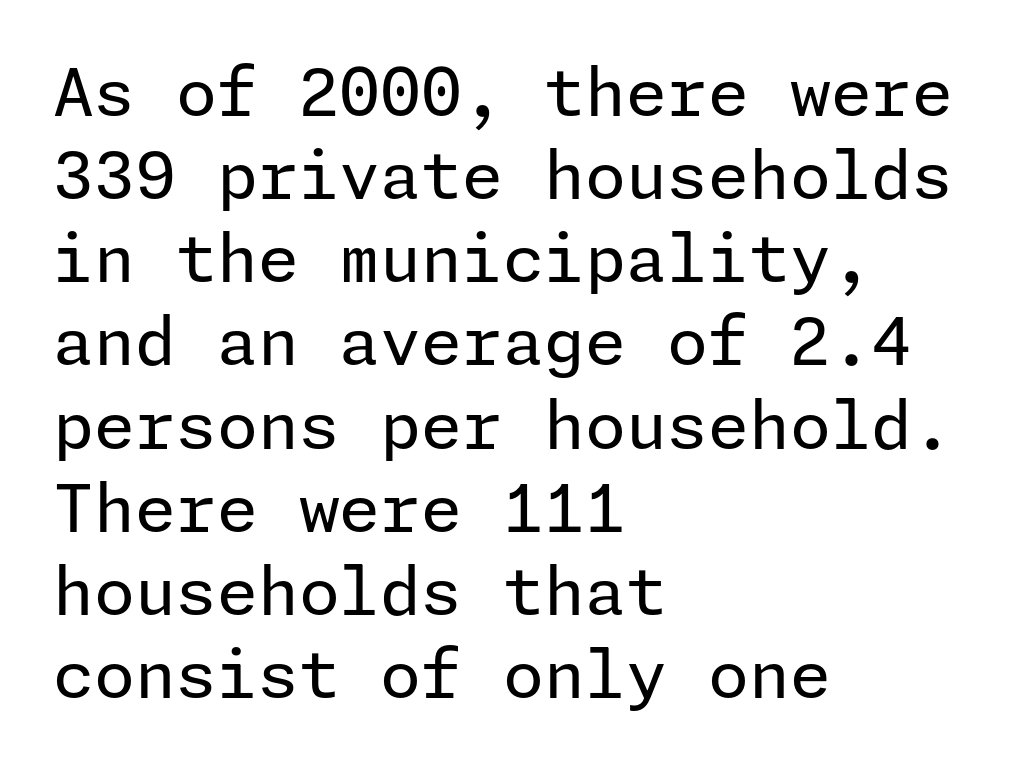
The image shows 66 px regular-weight sans-serif type, upright; set left-aligned, normal line spacing (1.26x), normal letter spacing, not underlined; low stroke contrast and a medium x-height.
